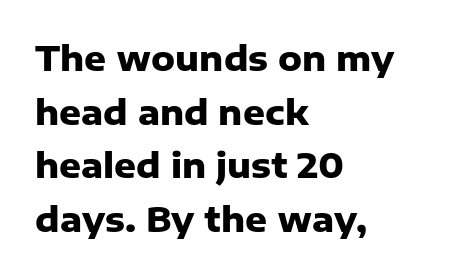
The image shows 34 px heavy sans-serif type, upright; set left-aligned, normal line spacing (1.58x), normal letter spacing, not underlined; low stroke contrast and a medium x-height.
